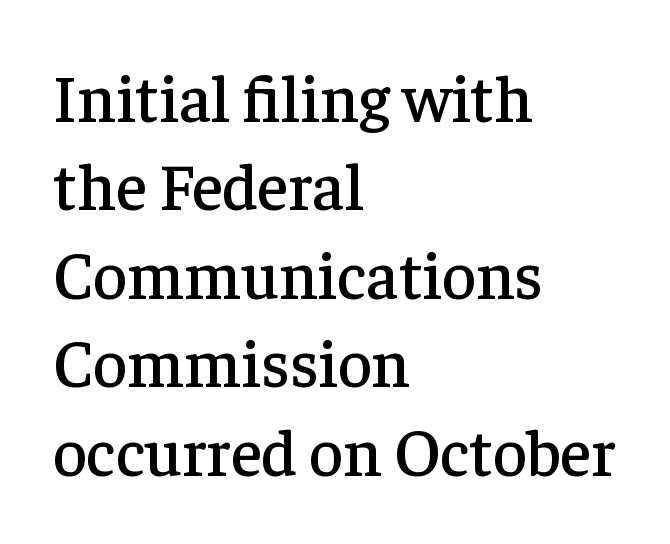
The image shows 66 px serif type, upright; set left-aligned, normal line spacing (1.34x), normal letter spacing, not underlined; low stroke contrast and a medium x-height.
